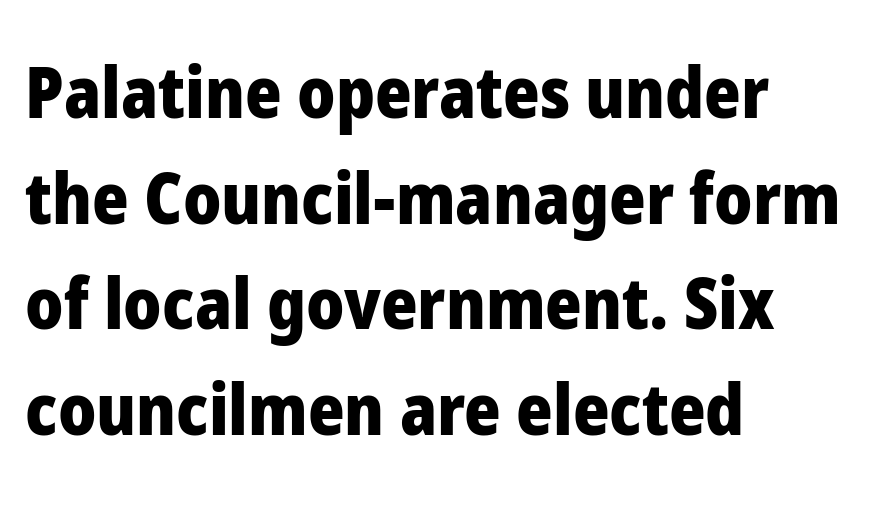
{"serif": "no", "italic": "no", "bold": "yes", "weight": "heavy", "width": "normal", "stroke_contrast": "low", "x_height": "medium", "monospaced": "no", "underline": "no", "align": "left", "line_spacing": "normal", "line_spacing_ratio": 1.51, "letter_spacing": "normal", "letter_spacing_em": 0.0, "glyph_px": 70}
